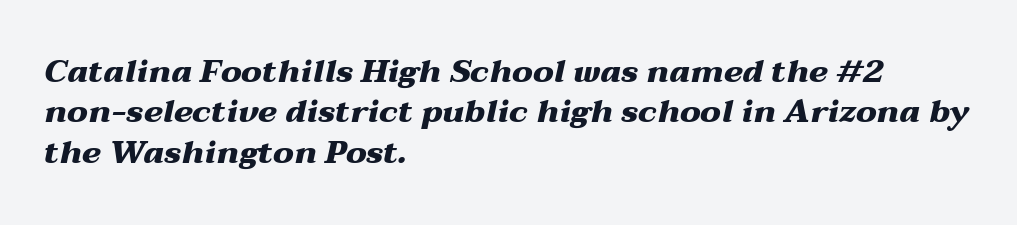
{"italic": "yes", "lean": "right", "slant_degrees": 12, "bold": "yes", "weight": "heavy", "width": "wide", "stroke_contrast": "medium", "x_height": "medium", "monospaced": "no", "underline": "no", "align": "left", "line_spacing": "normal", "line_spacing_ratio": 1.26, "letter_spacing": "normal", "letter_spacing_em": 0.0, "glyph_px": 32}
